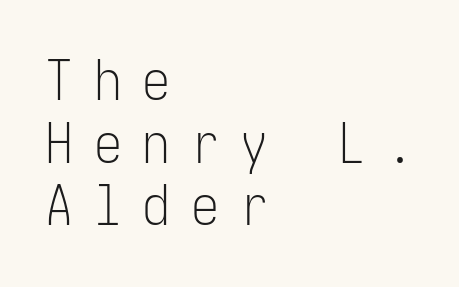
This sample is left-justified, so line endings fall wherever the words run out. In terms of leading, this rendering errs on the cramped side. Loose tracking; the words dissolve into strings of separated letters. Quick note: not italic, upright. Descenders hang freely into open space.
